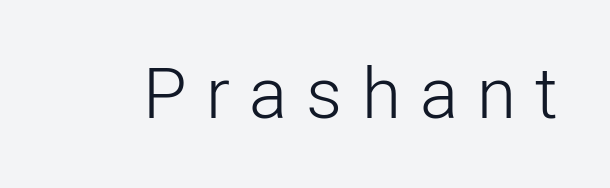
Inter-character spacing is expanded well beyond the font's built-in metrics. I'd call this a sans setting — the letters go barefoot. The words here are not underlined. Is the type heavy? It reads as light-to-regular instead.
